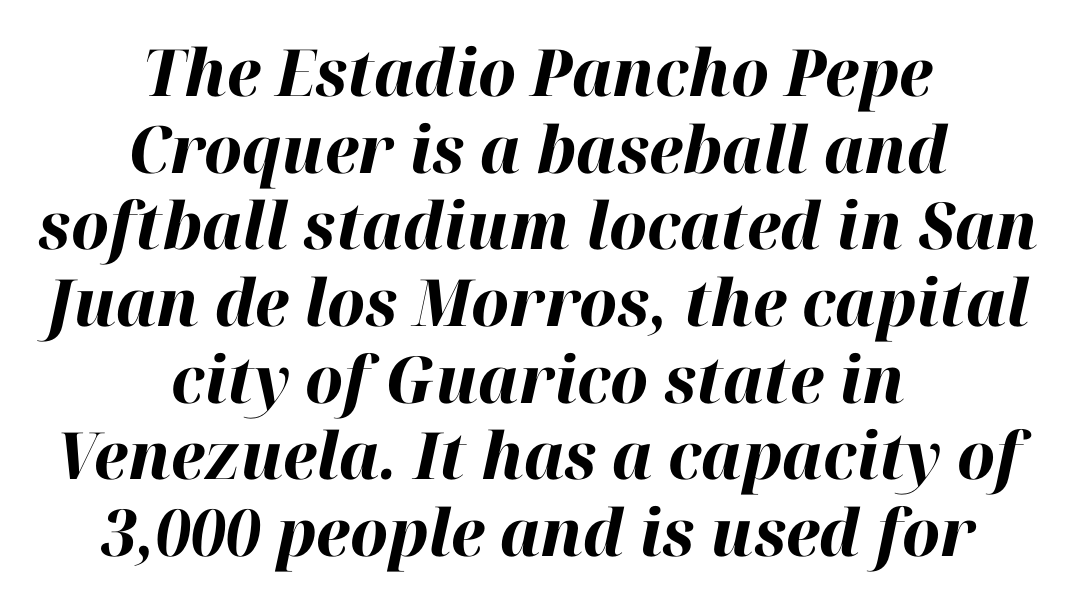
The image shows 65 px bold type, italic (leaning right); set centered, line spacing 1.18x, normal letter spacing, not underlined; high stroke contrast and a medium x-height.
